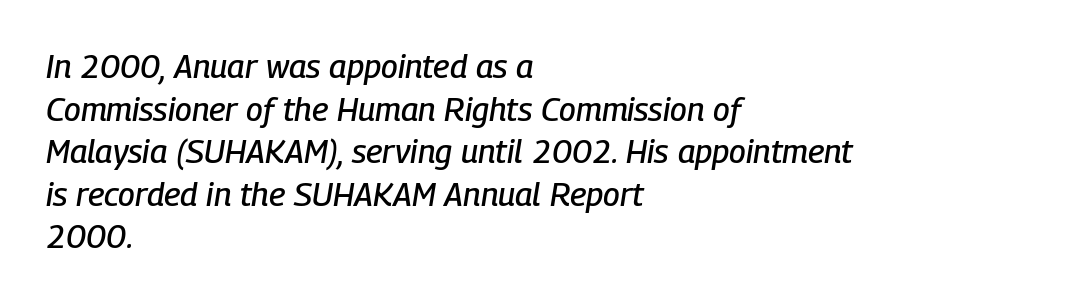
Q: Is the text italic (slanted)? A: Yes, it leans right by about 9 degrees.
Q: Is the text underlined? A: No.
Q: How is the paragraph aligned? A: Left-aligned.
Q: Is the spacing between letters normal or unusually wide? A: Normal.
Q: Is the spacing between lines tight, normal or loose? A: Normal.
Q: Width (condensed, normal, or wide)? A: Condensed.
Q: Stroke contrast? A: Low.
Q: x-height? A: Medium.
Q: Monospaced? A: No.
